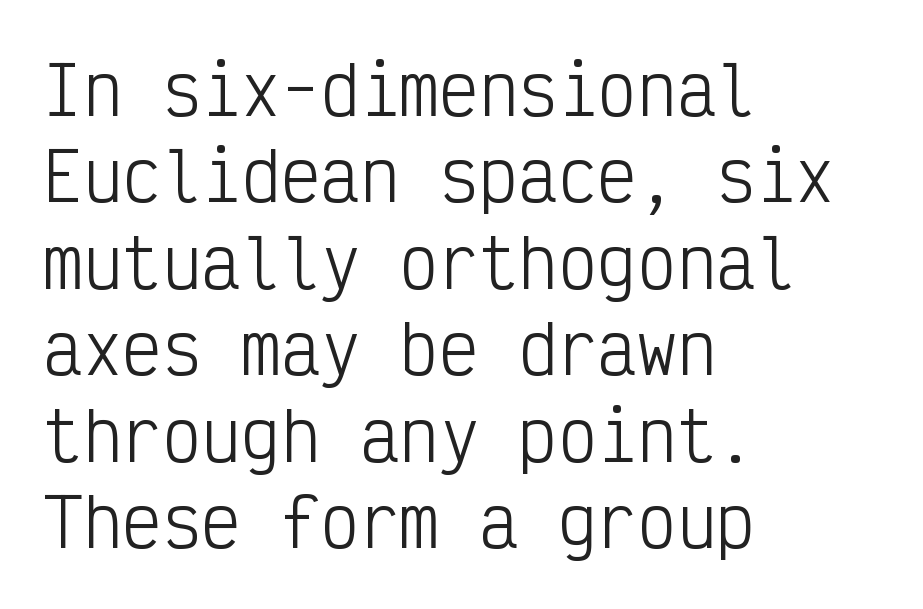
{"serif": "no", "italic": "no", "bold": "no", "weight": "light", "width": "condensed", "stroke_contrast": "low", "x_height": "medium", "monospaced": "yes", "underline": "no", "align": "left", "line_spacing": "normal", "line_spacing_ratio": 1.31, "letter_spacing": "normal", "letter_spacing_em": 0.0, "glyph_px": 66}
